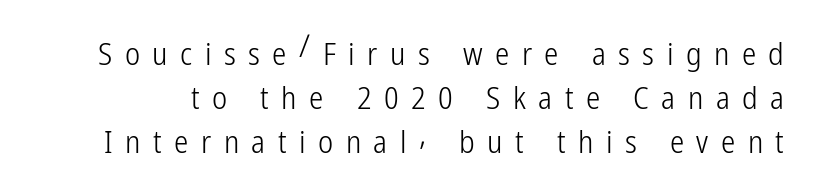
Ascenders rise straight up at ninety degrees. Look at the bottom of the vertical strokes: they stop flat, with no serifs. Glance below the letters and you will spot only blank space. This sample uses expanded letter spacing, leaving extra air between glyphs.
